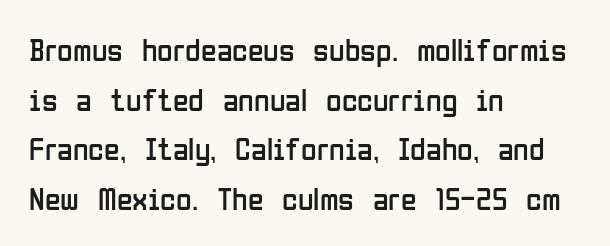
Q: Is the text bold? A: No.
Q: Is the text italic (slanted)? A: No, it is upright.
Q: Is the typeface a serif or a sans-serif typeface? A: Sans-serif.
Q: Is the text underlined? A: No.
Q: How is the paragraph aligned? A: Left-aligned.
Q: Is the spacing between letters normal or unusually wide? A: Normal.
Q: Is the spacing between lines tight, normal or loose? A: Normal.
Q: Width (condensed, normal, or wide)? A: Condensed.
Q: Stroke contrast? A: Low.
Q: x-height? A: Medium.
Q: Monospaced? A: No.
